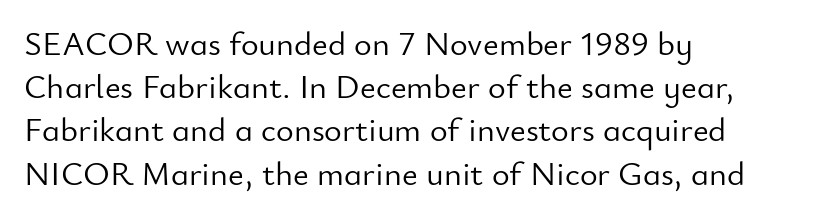
{"serif": "no", "italic": "no", "bold": "no", "weight": "light", "width": "normal", "stroke_contrast": "low", "x_height": "small", "monospaced": "no", "underline": "no", "align": "left", "line_spacing": "normal", "line_spacing_ratio": 1.27, "letter_spacing": "normal", "letter_spacing_em": 0.0, "glyph_px": 34}
